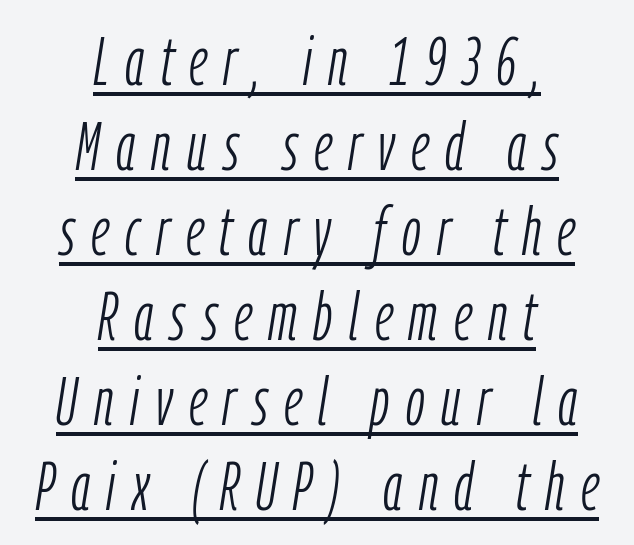
Q: Is the text bold? A: No.
Q: Is the text italic (slanted)? A: Yes, it leans right by about 9 degrees.
Q: Is the text underlined? A: Yes.
Q: How is the paragraph aligned? A: Centered.
Q: Is the spacing between letters normal or unusually wide? A: Unusually wide.
Q: Is the spacing between lines tight, normal or loose? A: Normal.
Q: Width (condensed, normal, or wide)? A: Condensed.
Q: Stroke contrast? A: Low.
Q: x-height? A: Medium.
Q: Monospaced? A: No.
